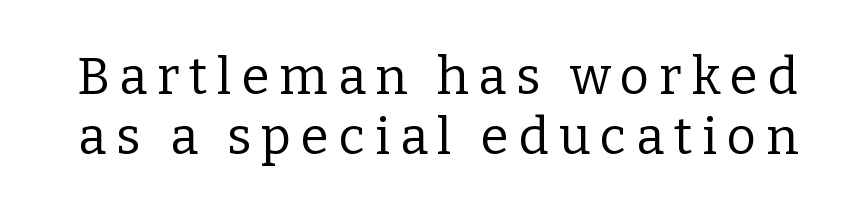
The image shows 51 px regular-weight serif type, upright; set line spacing 1.17x, not underlined; low stroke contrast and a medium x-height.
